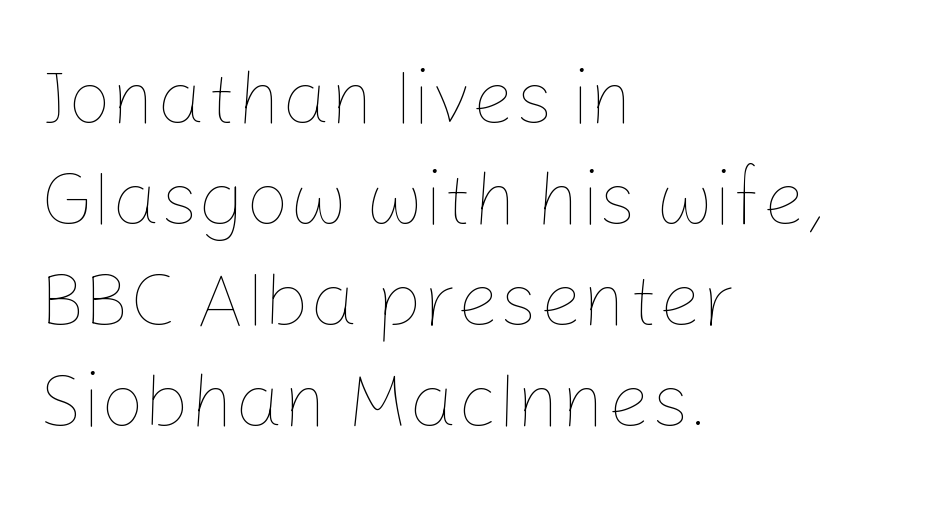
{"italic": "no", "bold": "no", "weight": "thin", "width": "normal", "stroke_contrast": "low", "x_height": "medium", "monospaced": "no", "underline": "no", "align": "left", "line_spacing": "normal", "line_spacing_ratio": 1.31, "letter_spacing": "normal", "letter_spacing_em": 0.0, "glyph_px": 77}
